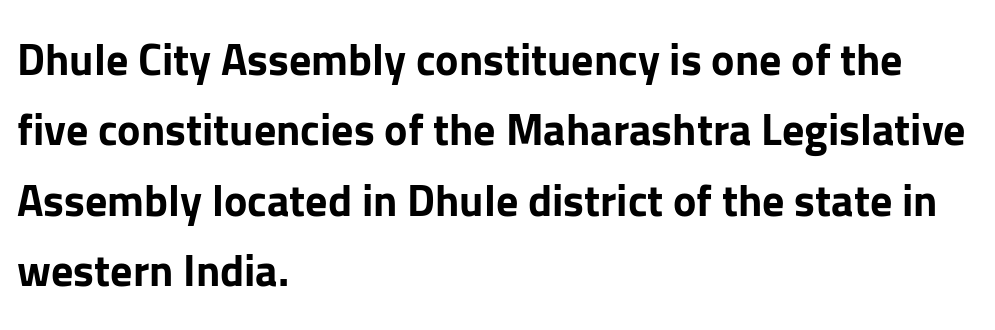
The image shows 44 px bold sans-serif type, upright; set left-aligned, normal line spacing (1.6x), normal letter spacing, not underlined; low stroke contrast and a medium x-height.
